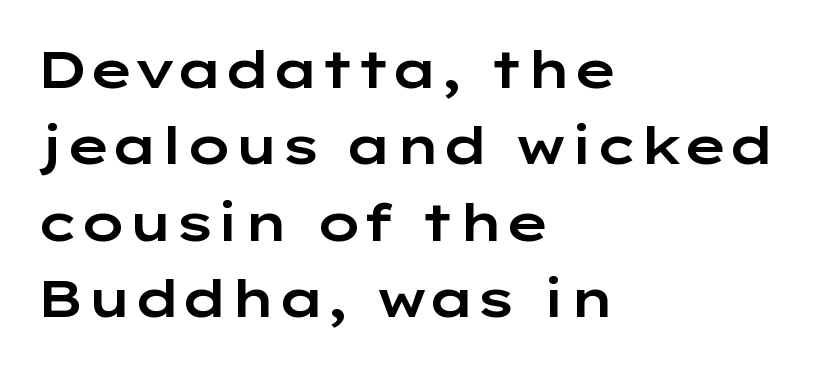
{"serif": "no", "italic": "no", "width": "wide", "stroke_contrast": "low", "x_height": "medium", "monospaced": "no", "underline": "no", "align": "left", "line_spacing": "normal", "line_spacing_ratio": 1.47, "letter_spacing": "normal", "letter_spacing_em": 0.0, "glyph_px": 52}
